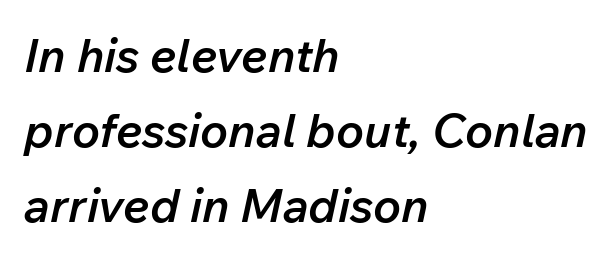
Does the copy run flush right? No — it runs flush left. How heavy is the stroke? Medium-heavy — a semibold, shy of bold. The passage shown stacks its lines at a standard gap. Note the varied advance widths — an 'i' is clearly narrower than an 'm'. Decoration check: the copy has no underline.
